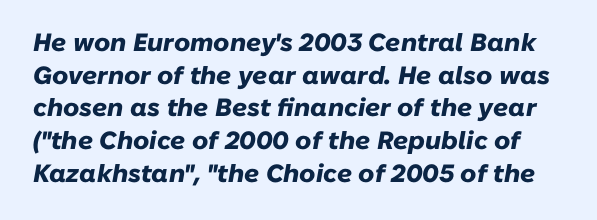
{"italic": "yes", "lean": "right", "slant_degrees": 10, "bold": "yes", "underline": "no", "line_spacing": "normal", "line_spacing_ratio": 1.31, "letter_spacing": "normal", "letter_spacing_em": 0.0, "glyph_px": 25}
